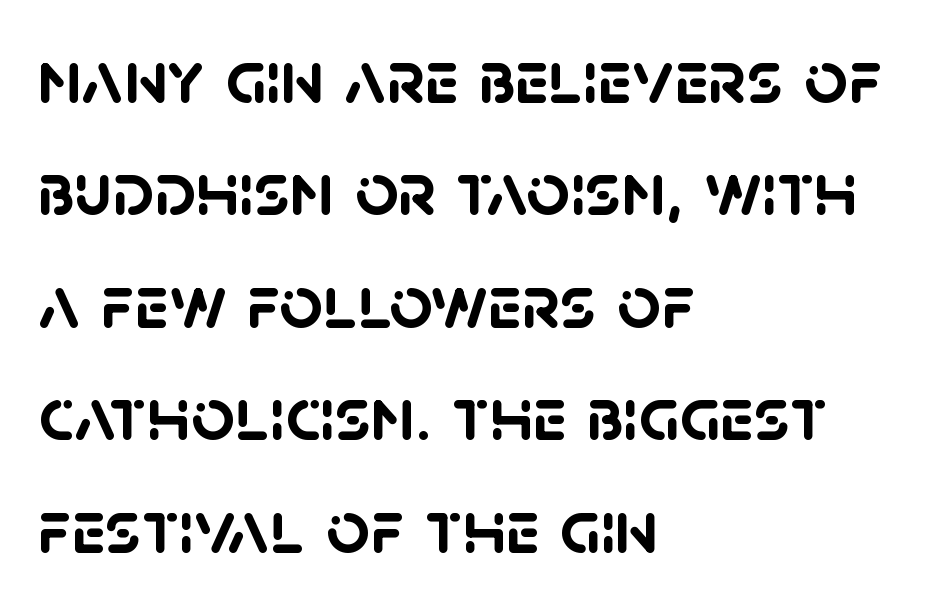
{"serif": "no", "bold": "yes", "weight": "semibold", "width": "normal", "stroke_contrast": "low", "x_height": "large", "monospaced": "no", "underline": "no", "align": "left", "line_spacing": "normal", "line_spacing_ratio": 1.48, "letter_spacing": "normal", "letter_spacing_em": 0.0, "glyph_px": 76}
